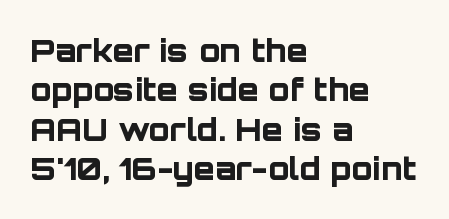
The image shows 31 px bold sans-serif type, upright; set left-aligned, normal line spacing (1.27x), normal letter spacing, not underlined; low stroke contrast and a large x-height.
